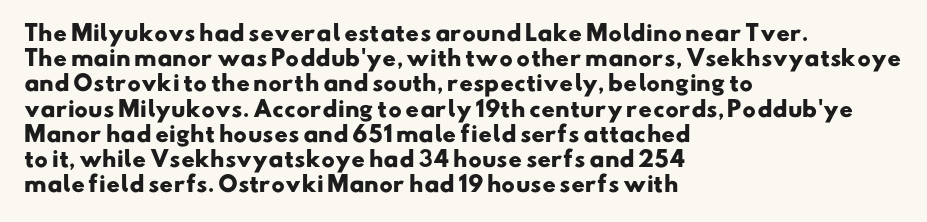
Q: Is the text bold? A: Yes.
Q: Is the text underlined? A: No.
Q: How is the paragraph aligned? A: Left-aligned.
Q: Is the spacing between letters normal or unusually wide? A: Normal.
